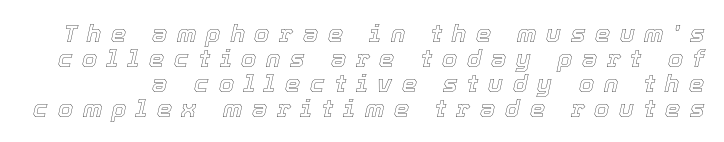
The image shows 24 px text type, italic (leaning right); set tight line spacing (1.04x), unusually wide letter spacing (+0.41 em), not underlined.
